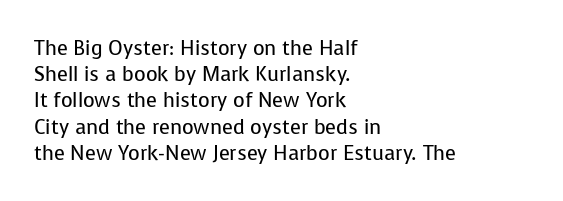
{"italic": "no", "bold": "no", "underline": "no", "align": "left", "line_spacing": "normal", "line_spacing_ratio": 1.31, "letter_spacing": "normal", "letter_spacing_em": 0.0, "glyph_px": 20}
